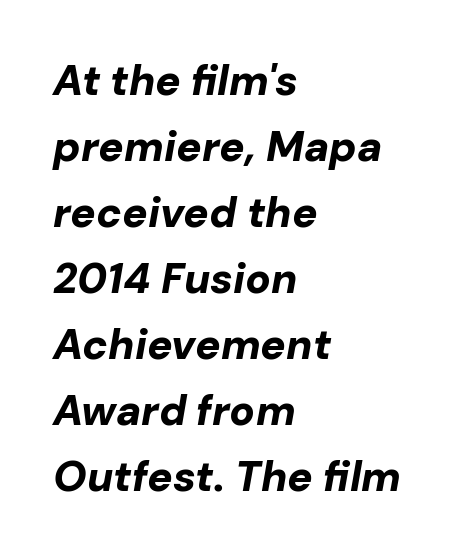
One glance says typical: line gaps are just what's usual. Horizontal alignment here is leftward, the default for most running prose. Clear beneath every line of the passage. Strokes here are thick enough to call this a true bold. The text carries the slant typical of an italic or oblique font. Caption: standard tracking, unaltered.
